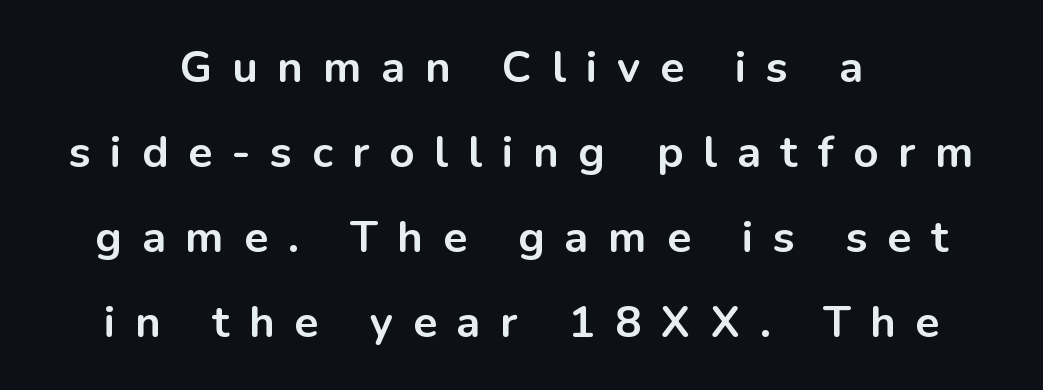
Heft: maximum for text — a bold. A sans-serif font was chosen for this passage. The letters stand upright; this is a roman face. The vertical gap from one line to the next is large.
